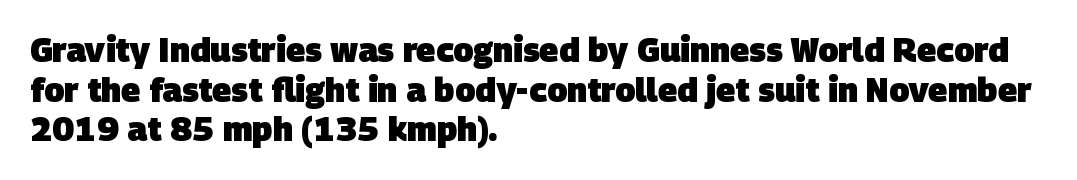
Q: Is the text bold? A: Yes.
Q: Is the typeface a serif or a sans-serif typeface? A: Sans-serif.
Q: Is the text underlined? A: No.
Q: How is the paragraph aligned? A: Left-aligned.
Q: Is the spacing between letters normal or unusually wide? A: Normal.
Q: Width (condensed, normal, or wide)? A: Normal.
Q: Stroke contrast? A: Low.
Q: x-height? A: Large.
Q: Monospaced? A: No.
